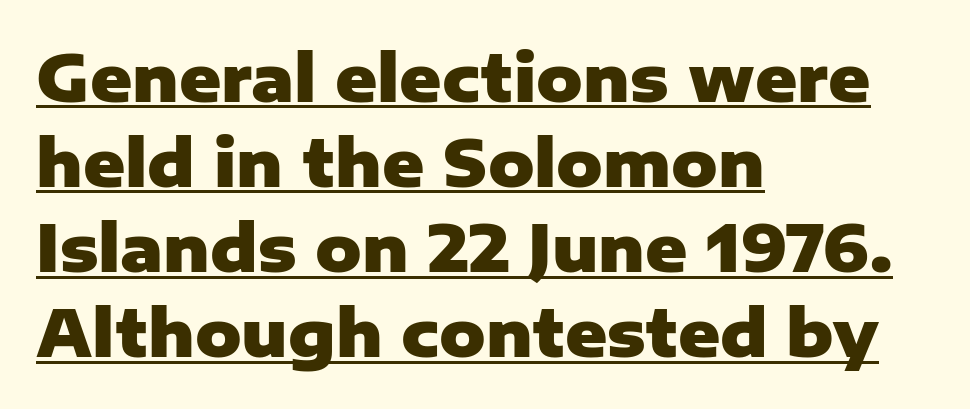
{"serif": "no", "italic": "no", "bold": "yes", "weight": "heavy", "width": "normal", "stroke_contrast": "low", "x_height": "medium", "monospaced": "no", "underline": "yes", "align": "left", "line_spacing": "normal", "line_spacing_ratio": 1.33, "letter_spacing": "normal", "letter_spacing_em": 0.0, "glyph_px": 64}
